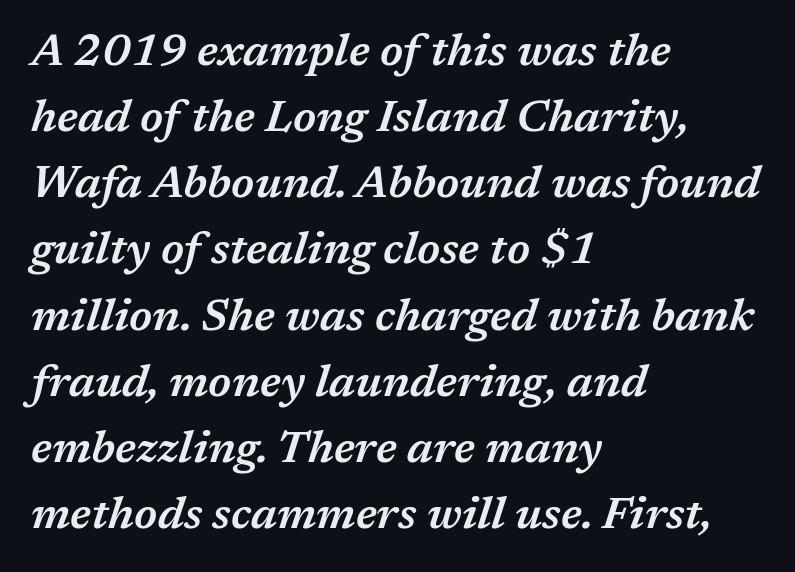
The image shows 45 px semibold type, italic (leaning right); set left-aligned, normal line spacing (1.47x), normal letter spacing, not underlined; medium stroke contrast and a medium x-height.
